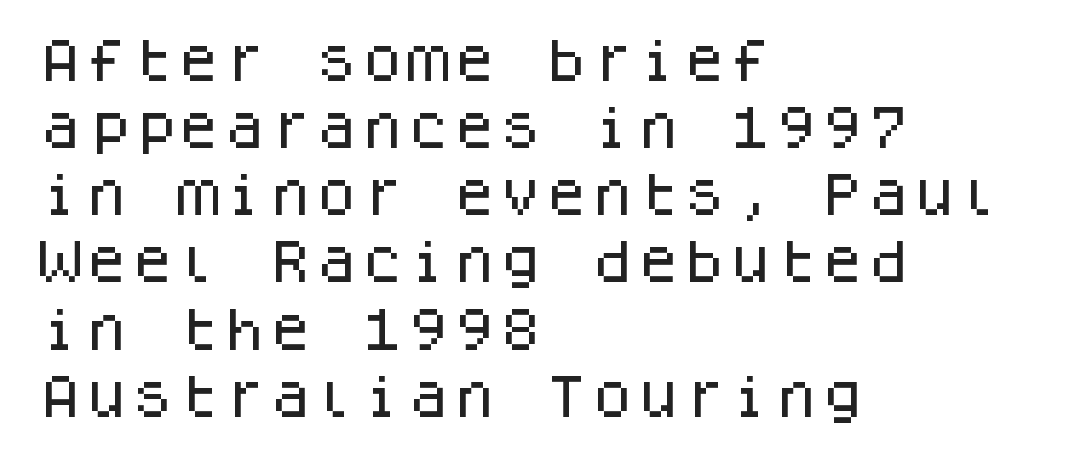
{"serif": "no", "italic": "no", "width": "normal", "stroke_contrast": "low", "x_height": "large", "monospaced": "yes", "underline": "no", "align": "left", "line_spacing": "normal", "line_spacing_ratio": 1.46, "letter_spacing": "normal", "letter_spacing_em": 0.0, "glyph_px": 46}
